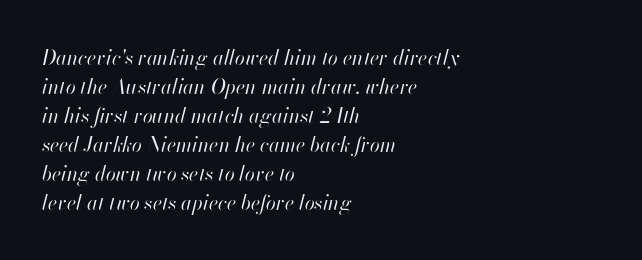
Q: Is the text bold? A: No.
Q: Is the text italic (slanted)? A: Yes, it leans right by about 13 degrees.
Q: Is the text underlined? A: No.
Q: How is the paragraph aligned? A: Left-aligned.
Q: Is the spacing between letters normal or unusually wide? A: Normal.
Q: Is the spacing between lines tight, normal or loose? A: Normal.
